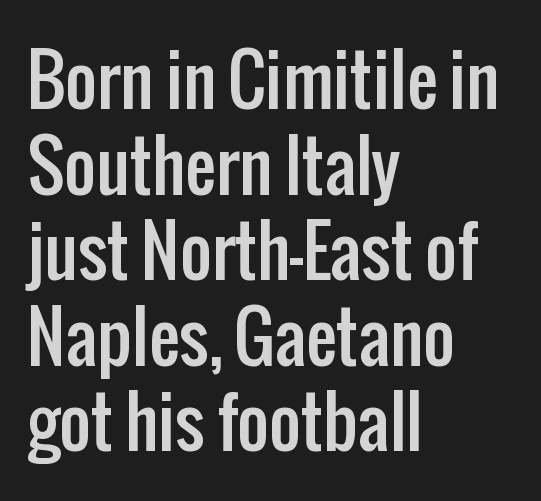
In CSS terms this would be text-align: left. Tracking here is standard; glyphs follow each other at the usual distance. The area under the type is left untouched. Varying glyph widths throughout — classic text-font behaviour. This is sans-serif lettering, the kind often seen on screens and signage. It's the straight-up-and-down kind of type.
